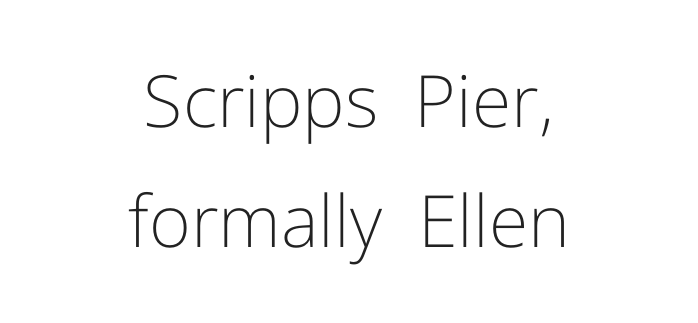
Unmarked baselines from the first word to the last. Characters remain perfectly vertical along every line. A centered setting, common on invitations and titles, is used for this passage. Glyph-to-glyph distance matches everyday printed text. Each letter keeps its own natural width here, so spacing adapts to shape. Weight: regular or lighter.
